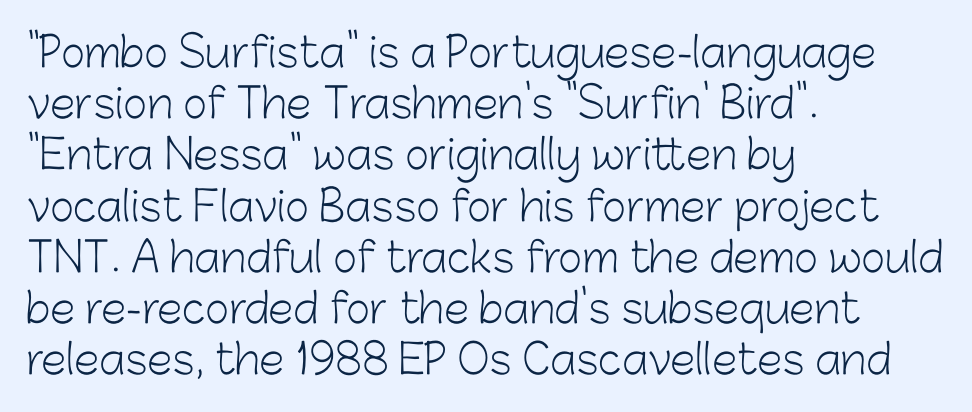
The image shows 41 px light sans-serif type, upright; set left-aligned, normal line spacing (1.25x), normal letter spacing, not underlined; low stroke contrast and a medium x-height.
